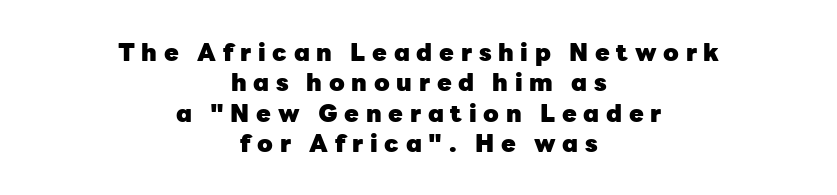
{"italic": "no", "bold": "yes", "underline": "no", "align": "center", "line_spacing": "normal", "line_spacing_ratio": 1.27, "letter_spacing": "wide", "letter_spacing_em": 0.28, "glyph_px": 24}
